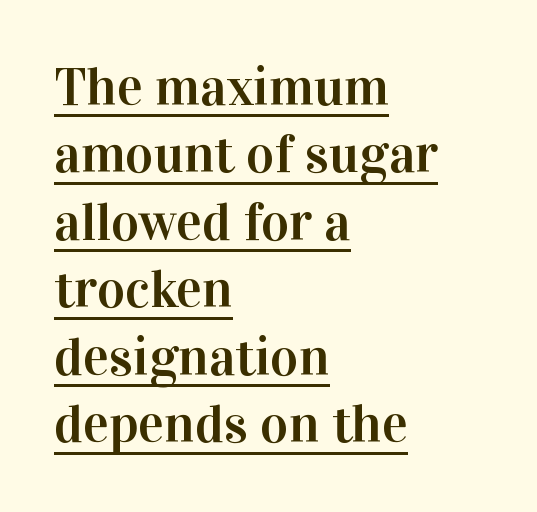
Q: Is the text italic (slanted)? A: No, it is upright.
Q: Is the typeface a serif or a sans-serif typeface? A: Serif.
Q: Is the text underlined? A: Yes.
Q: How is the paragraph aligned? A: Left-aligned.
Q: Is the spacing between letters normal or unusually wide? A: Normal.
Q: Is the spacing between lines tight, normal or loose? A: Normal.
Q: Width (condensed, normal, or wide)? A: Normal.
Q: Stroke contrast? A: High.
Q: x-height? A: Medium.
Q: Monospaced? A: No.
